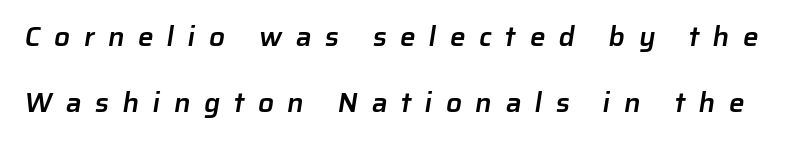
Q: Is the text bold? A: Semi-bold.
Q: Is the typeface a serif or a sans-serif typeface? A: Sans-serif.
Q: Is the text underlined? A: No.
Q: Is the spacing between letters normal or unusually wide? A: Unusually wide.
Q: Is the spacing between lines tight, normal or loose? A: Loose.
Q: Width (condensed, normal, or wide)? A: Normal.
Q: Stroke contrast? A: Low.
Q: x-height? A: Medium.
Q: Monospaced? A: No.
